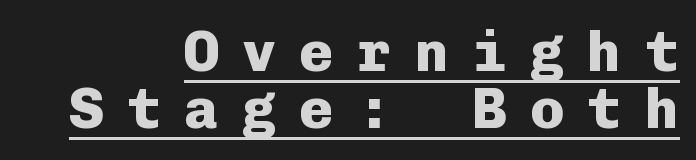
{"serif": "no", "italic": "no", "bold": "yes", "weight": "heavy", "width": "normal", "stroke_contrast": "low", "x_height": "medium", "monospaced": "yes", "underline": "yes", "align": "right", "line_spacing": "tight", "line_spacing_ratio": 1.0, "letter_spacing": "wide", "letter_spacing_em": 0.41, "glyph_px": 57}
